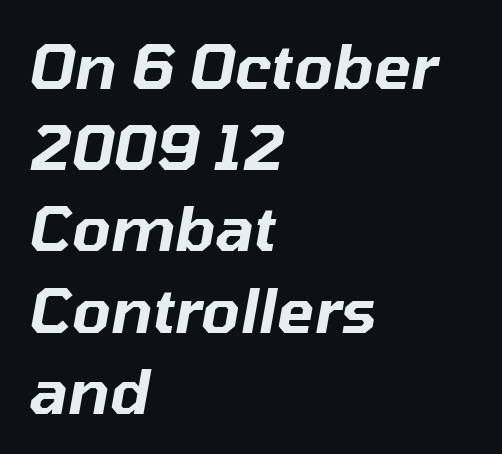
Summary of vertical rhythm: regular, with standard interline spacing. Layout note: lines flush left. You could call the tracking neutral — neither tight nor loose. You can tell it's italic because the verticals aren't actually vertical. Has an underline been added? It has not. These lines are rendered in a variable-pitch font.
